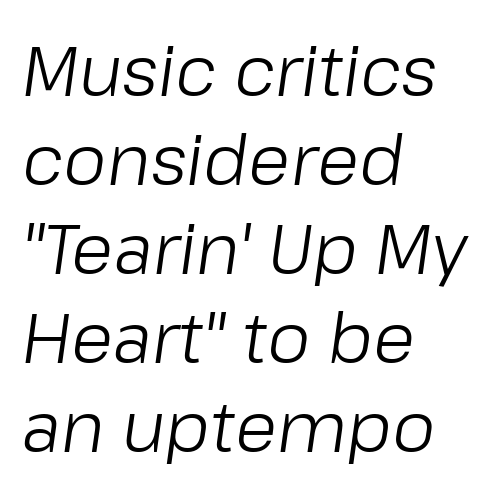
Q: Is the text bold? A: No.
Q: Is the text italic (slanted)? A: Yes, it leans right by about 8 degrees.
Q: Is the text underlined? A: No.
Q: How is the paragraph aligned? A: Left-aligned.
Q: Is the spacing between letters normal or unusually wide? A: Normal.
Q: Is the spacing between lines tight, normal or loose? A: Normal.
Q: Width (condensed, normal, or wide)? A: Normal.
Q: Stroke contrast? A: Low.
Q: x-height? A: Medium.
Q: Monospaced? A: No.
